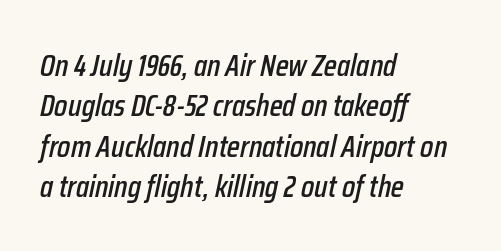
The foot of each line stays bare and open. Letter spacing: default. Each letter keeps its own natural width here, so spacing adapts to shape. The leading is moderate, giving the passage an even texture. The typesetter chose a ragged-right arrangement here. Characters are canted at an angle relative to the baseline's perpendicular.
